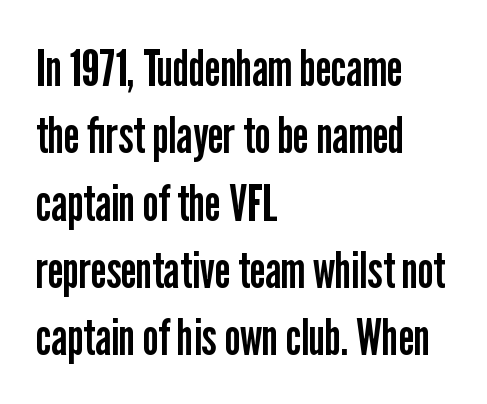
{"serif": "no", "italic": "no", "bold": "no", "weight": "regular", "width": "condensed", "stroke_contrast": "low", "x_height": "medium", "monospaced": "no", "underline": "no", "align": "left", "line_spacing": "normal", "line_spacing_ratio": 1.32, "letter_spacing": "normal", "letter_spacing_em": 0.0, "glyph_px": 51}
